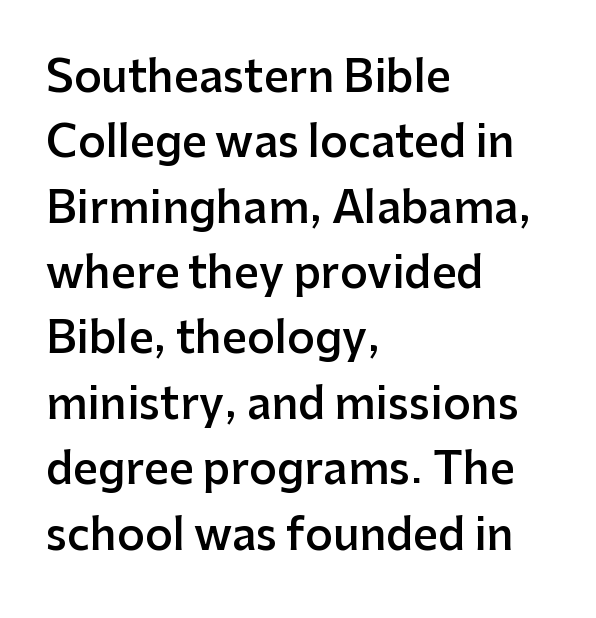
The image shows 43 px semibold sans-serif type, upright; set left-aligned, normal line spacing (1.52x), normal letter spacing, not underlined; low stroke contrast and a medium x-height.
